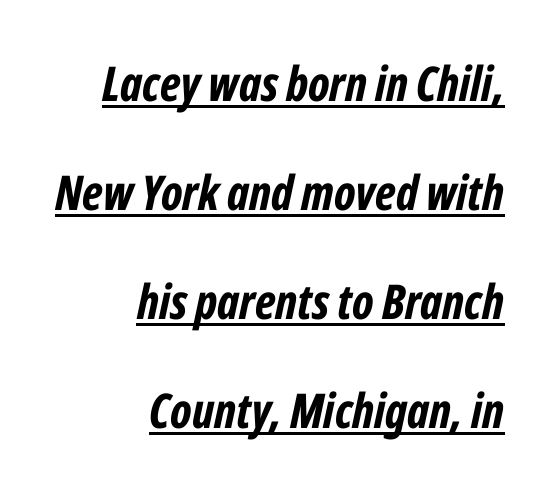
The image shows 48 px bold, condensed type, italic (leaning right); set right-aligned, loose line spacing (2.27x), normal letter spacing, underlined; low stroke contrast and a medium x-height.
